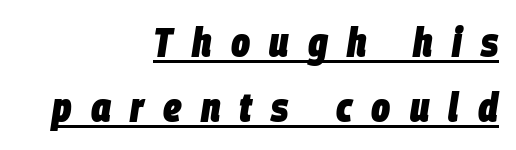
The image shows 40 px heavy, condensed type, italic (leaning right); set right-aligned, normal line spacing (1.62x), unusually wide letter spacing (+0.48 em), underlined; low stroke contrast and a large x-height.
